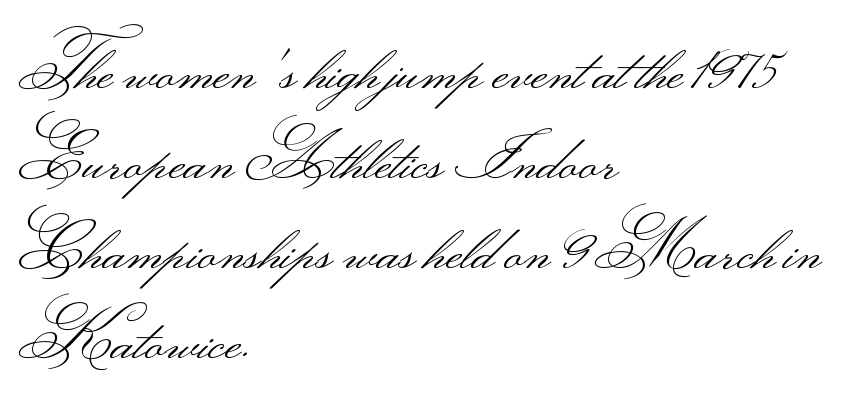
The image shows 63 px light, wide sans-serif type; set left-aligned, normal line spacing (1.43x), normal letter spacing, not underlined; medium stroke contrast.
